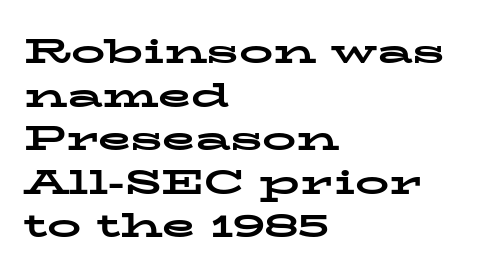
The image shows 34 px bold, wide serif type, upright; set left-aligned, normal line spacing (1.28x), normal letter spacing, not underlined; low stroke contrast and a medium x-height.
